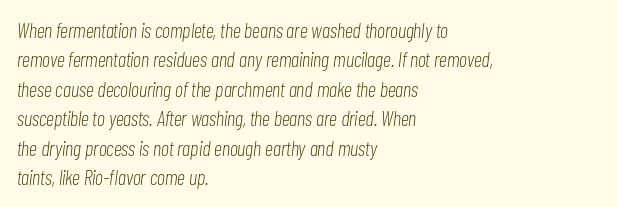
{"italic": "yes", "lean": "right", "slant_degrees": 7, "bold": "no", "underline": "no", "align": "left", "line_spacing": "normal", "line_spacing_ratio": 1.4, "letter_spacing": "normal", "letter_spacing_em": 0.0, "glyph_px": 21}
